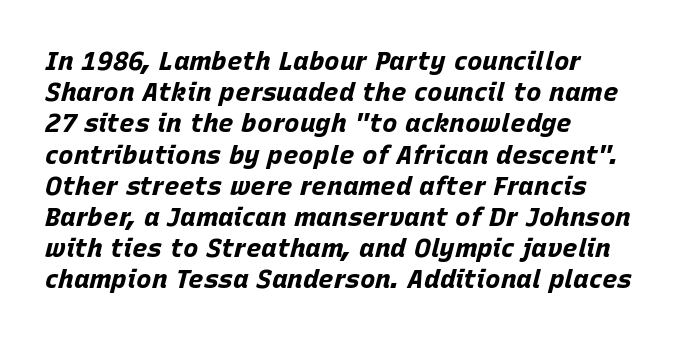
Q: Is the text bold? A: Yes.
Q: Is the text italic (slanted)? A: Yes, it leans right by about 15 degrees.
Q: Is the text underlined? A: No.
Q: How is the paragraph aligned? A: Left-aligned.
Q: Is the spacing between letters normal or unusually wide? A: Normal.
